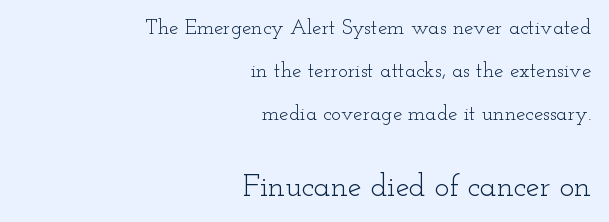
{"serif": "yes", "italic": "no", "bold": "no", "weight": "light", "width": "wide", "stroke_contrast": "low", "x_height": "small", "monospaced": "no", "underline": "no", "align": "right", "line_spacing": "loose", "line_spacing_ratio": 2.05, "letter_spacing": "normal", "letter_spacing_em": 0.0, "larger_block": "second", "size_ratio": 1.48, "glyph_px": 31}
